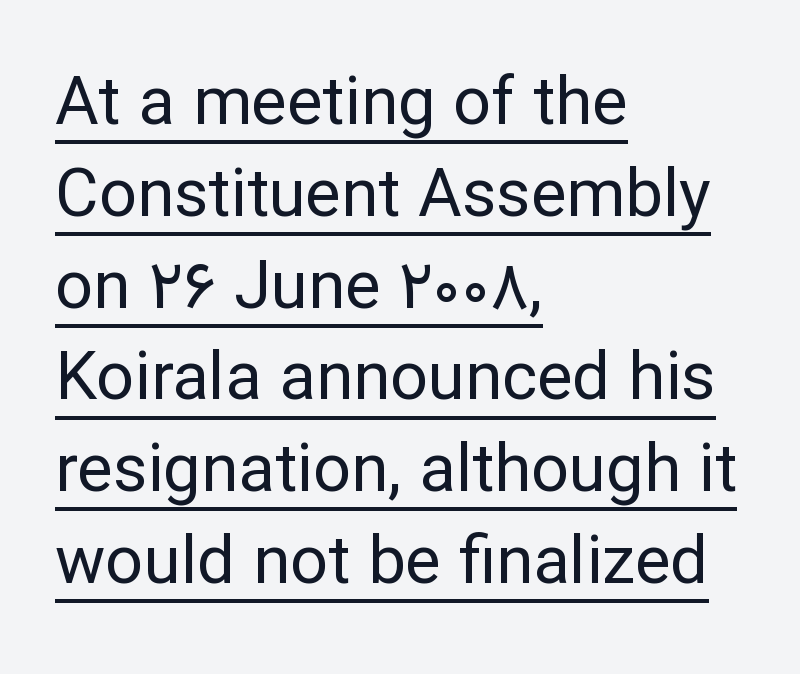
{"serif": "no", "italic": "no", "bold": "no", "weight": "regular", "width": "normal", "stroke_contrast": "low", "x_height": "medium", "monospaced": "no", "underline": "yes", "align": "left", "line_spacing": "normal", "line_spacing_ratio": 1.37, "letter_spacing": "normal", "letter_spacing_em": 0.0, "glyph_px": 67}
